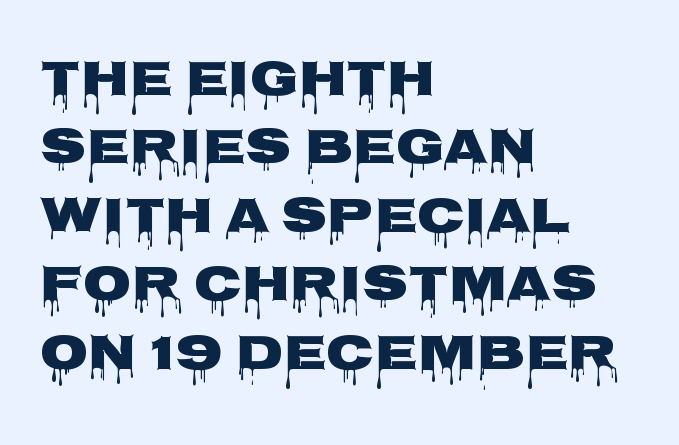
Are there feet on the stems? There aren't — it's a sans. Descenders are the only things crossing below the line. The lines in this sample share a left origin and differ only in where they stop. Tracking here is standard; glyphs follow each other at the usual distance. The rendering uses natural spacing where letterforms have individual widths.
